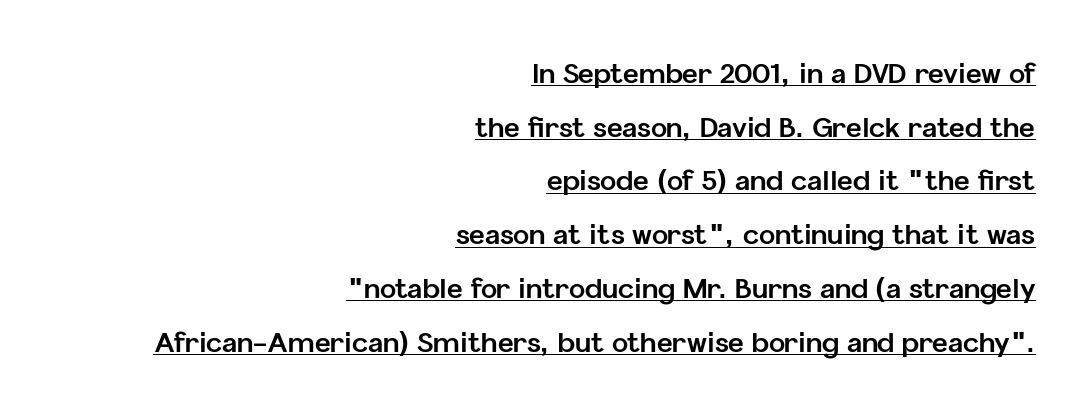
Q: Is the text bold? A: Yes.
Q: Is the text italic (slanted)? A: No, it is upright.
Q: Is the text underlined? A: Yes.
Q: How is the paragraph aligned? A: Right-aligned.
Q: Is the spacing between letters normal or unusually wide? A: Normal.
Q: Is the spacing between lines tight, normal or loose? A: Loose.
